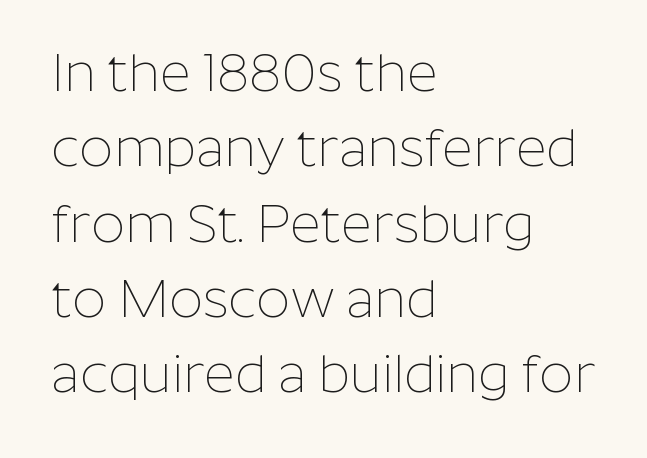
{"serif": "no", "italic": "no", "bold": "no", "weight": "thin", "width": "normal", "stroke_contrast": "low", "x_height": "medium", "monospaced": "no", "underline": "no", "align": "left", "line_spacing": "normal", "line_spacing_ratio": 1.42, "letter_spacing": "normal", "letter_spacing_em": 0.0, "glyph_px": 53}
